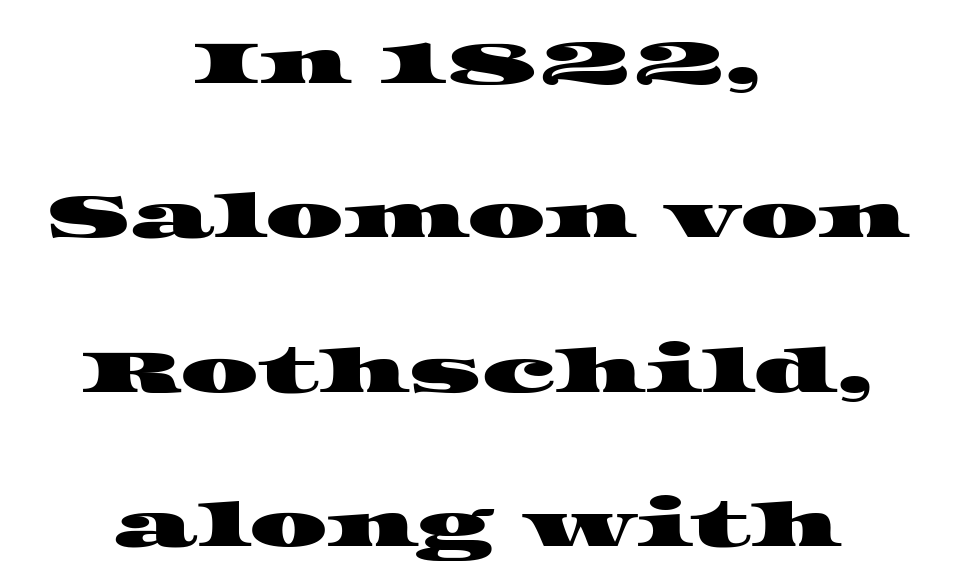
Q: Is the typeface a serif or a sans-serif typeface? A: Serif.
Q: Is the text underlined? A: No.
Q: How is the paragraph aligned? A: Centered.
Q: Is the spacing between letters normal or unusually wide? A: Normal.
Q: Is the spacing between lines tight, normal or loose? A: Loose.
Q: Width (condensed, normal, or wide)? A: Wide.
Q: Stroke contrast? A: High.
Q: x-height? A: Large.
Q: Monospaced? A: No.
